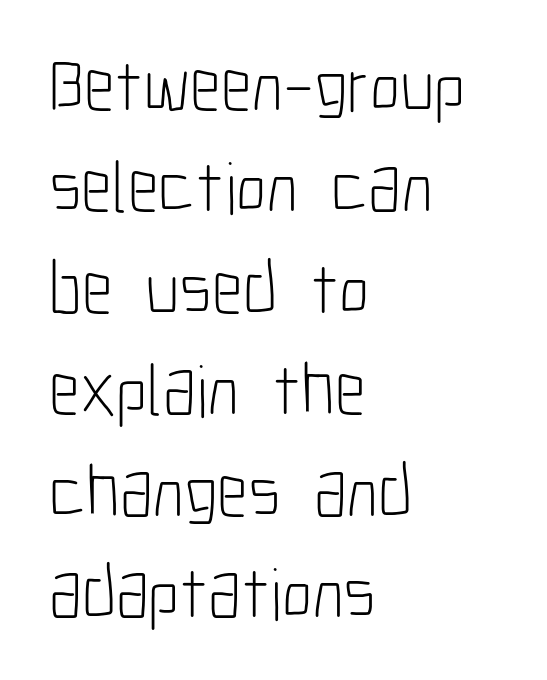
The image shows 74 px light, condensed sans-serif type, upright; set left-aligned, normal line spacing (1.37x), normal letter spacing, not underlined; low stroke contrast and a medium x-height.
